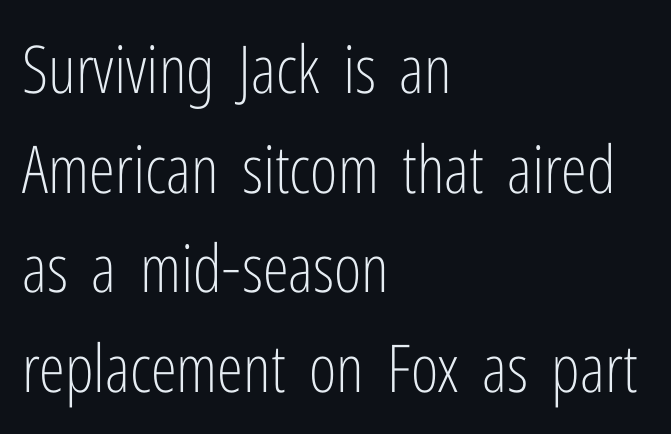
The image shows 66 px light, condensed sans-serif type, upright; set left-aligned, normal line spacing (1.51x), normal letter spacing, not underlined; low stroke contrast and a medium x-height.
